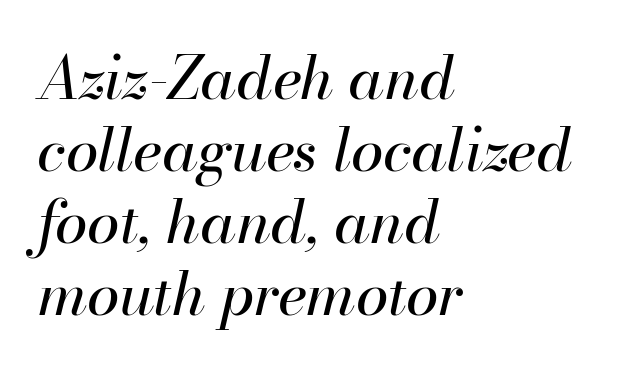
{"italic": "yes", "lean": "right", "slant_degrees": 13, "bold": "no", "weight": "regular", "width": "normal", "stroke_contrast": "high", "x_height": "small", "monospaced": "no", "underline": "no", "align": "left", "line_spacing_ratio": 1.22, "letter_spacing": "normal", "letter_spacing_em": 0.0, "glyph_px": 59}
